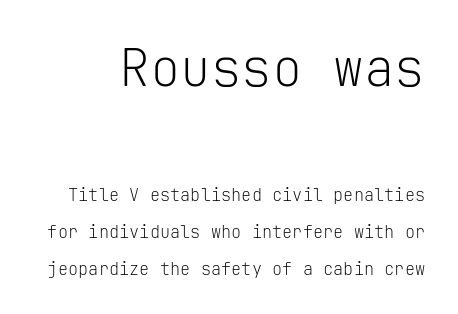
Check under the words: just untouched page. This sample trades compactness for vertical openness between lines. Character size in the leading block exceeds that of the trailing block. The letters stand upright; this is a roman face. What stands out about the letter spacing? Nothing — it is the standard amount.
